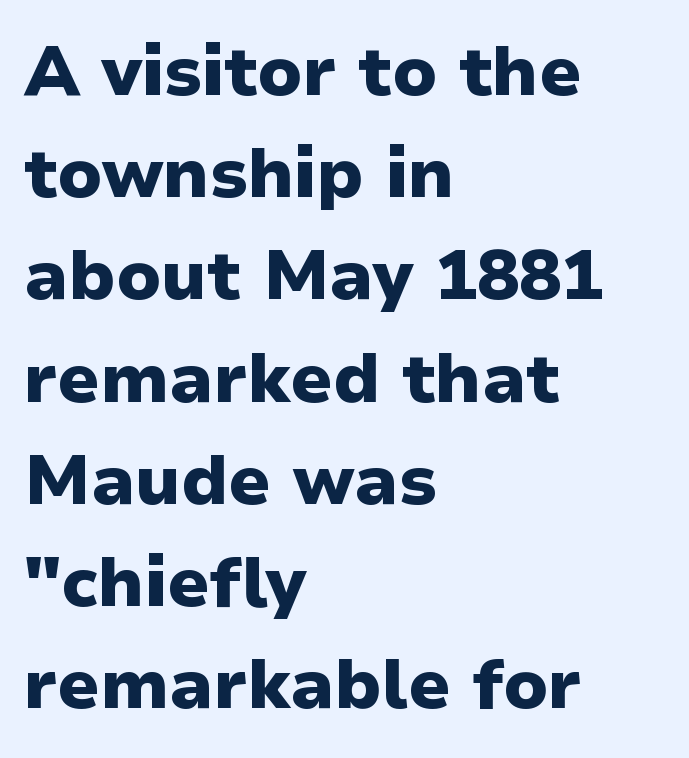
The image shows 70 px heavy sans-serif type, upright; set left-aligned, normal line spacing (1.46x), normal letter spacing, not underlined; low stroke contrast and a medium x-height.
